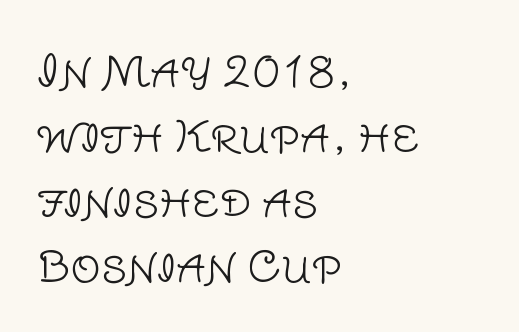
{"serif": "no", "bold": "no", "weight": "light", "width": "normal", "stroke_contrast": "low", "x_height": "large", "monospaced": "no", "underline": "no", "align": "left", "line_spacing": "normal", "line_spacing_ratio": 1.55, "letter_spacing": "normal", "letter_spacing_em": 0.0, "glyph_px": 42}
